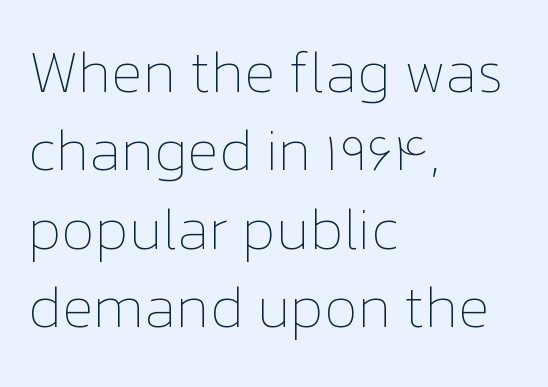
{"italic": "no", "bold": "no", "weight": "thin", "width": "normal", "stroke_contrast": "low", "x_height": "medium", "monospaced": "no", "underline": "no", "align": "left", "line_spacing": "normal", "line_spacing_ratio": 1.35, "letter_spacing": "normal", "letter_spacing_em": 0.0, "glyph_px": 58}
